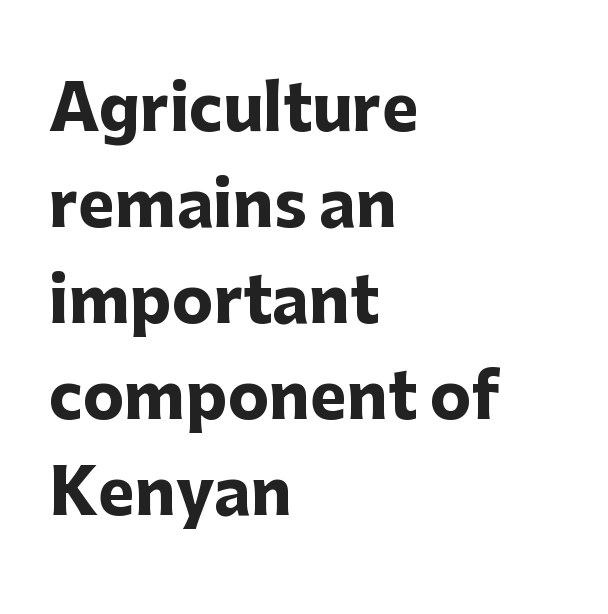
The image shows 62 px heavy sans-serif type, upright; set left-aligned, normal line spacing (1.55x), normal letter spacing, not underlined; low stroke contrast and a medium x-height.
